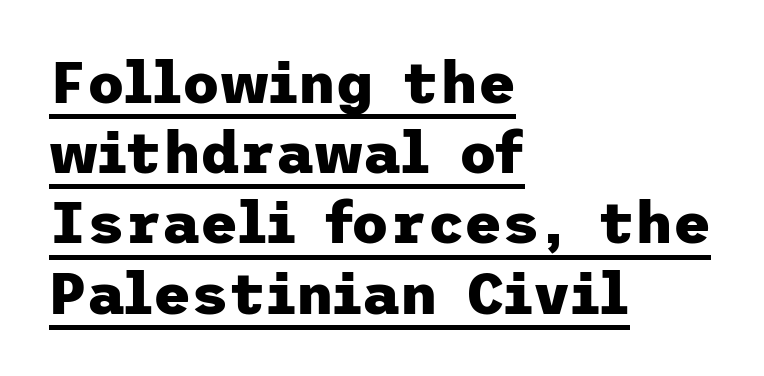
Q: Is the text bold? A: Yes.
Q: Is the text italic (slanted)? A: No, it is upright.
Q: Is the typeface a serif or a sans-serif typeface? A: Sans-serif.
Q: Is the text underlined? A: Yes.
Q: How is the paragraph aligned? A: Left-aligned.
Q: Is the spacing between letters normal or unusually wide? A: Normal.
Q: Width (condensed, normal, or wide)? A: Normal.
Q: Stroke contrast? A: Low.
Q: x-height? A: Medium.
